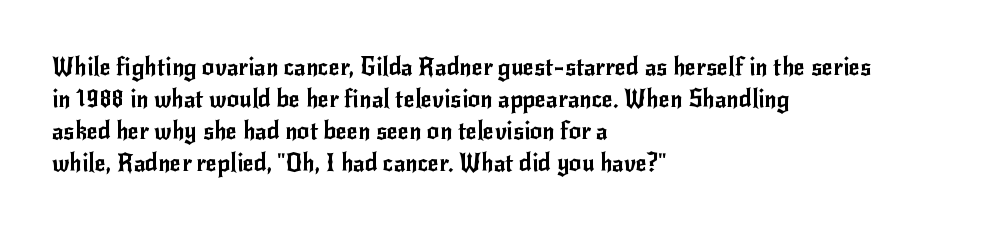
{"italic": "no", "underline": "no", "align": "left", "line_spacing": "normal", "line_spacing_ratio": 1.34, "letter_spacing": "normal", "letter_spacing_em": 0.0, "glyph_px": 24}
